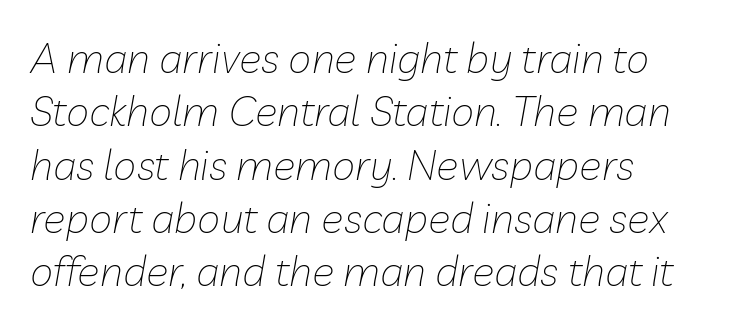
Q: Is the text bold? A: No.
Q: Is the text italic (slanted)? A: Yes, it leans right by about 10 degrees.
Q: Is the text underlined? A: No.
Q: How is the paragraph aligned? A: Left-aligned.
Q: Is the spacing between letters normal or unusually wide? A: Normal.
Q: Is the spacing between lines tight, normal or loose? A: Normal.
Q: Width (condensed, normal, or wide)? A: Normal.
Q: Stroke contrast? A: Low.
Q: x-height? A: Medium.
Q: Monospaced? A: No.
